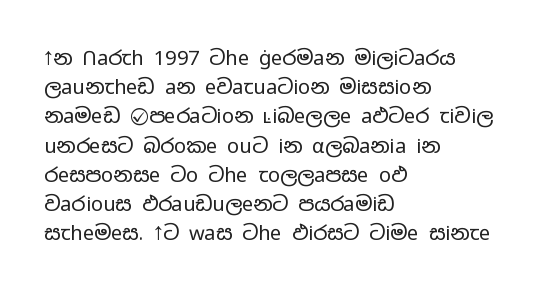
The image shows 20 px text type, upright; set left-aligned, normal line spacing (1.46x), normal letter spacing, not underlined.
